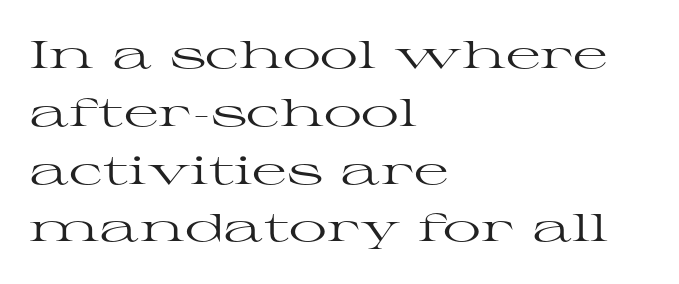
Q: Is the text bold? A: No.
Q: Is the text italic (slanted)? A: No, it is upright.
Q: Is the typeface a serif or a sans-serif typeface? A: Serif.
Q: Is the text underlined? A: No.
Q: How is the paragraph aligned? A: Left-aligned.
Q: Is the spacing between letters normal or unusually wide? A: Normal.
Q: Is the spacing between lines tight, normal or loose? A: Normal.
Q: Width (condensed, normal, or wide)? A: Wide.
Q: Stroke contrast? A: High.
Q: x-height? A: Medium.
Q: Monospaced? A: No.
